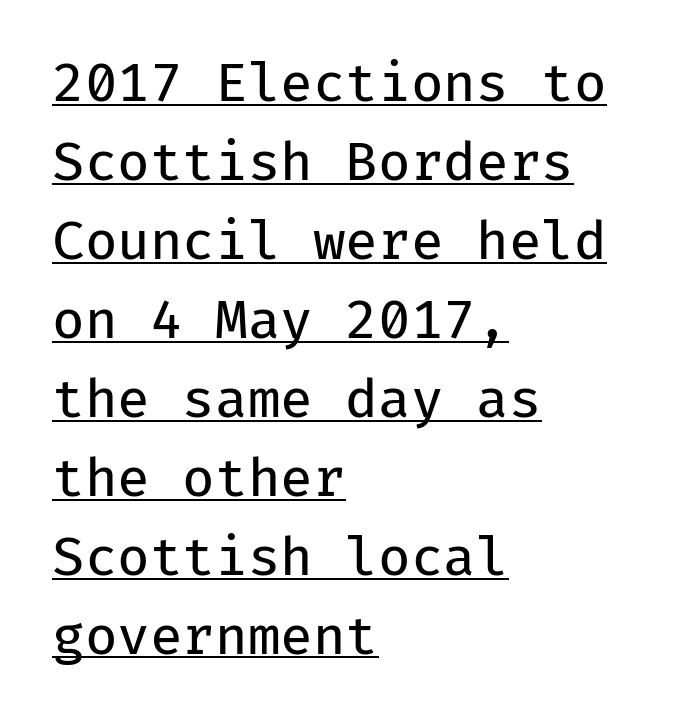
Emphasis is given by a line drawn under the lettering. Nope, no serifs anywhere on these letters. Monospaced: the letters line up in strict vertical columns. Reading down the column, the eye jumps a familiar distance to each next line. These lines keep a tight, regular rhythm from letter to letter.
